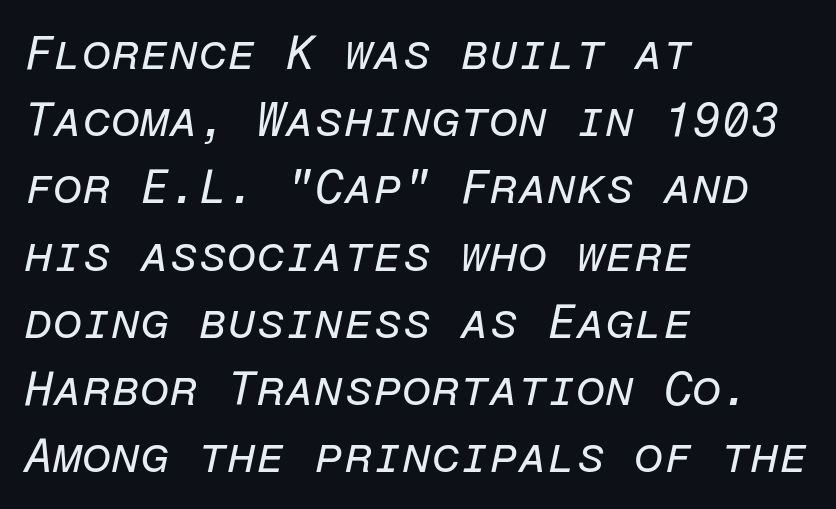
Q: Is the text bold? A: No.
Q: Is the text italic (slanted)? A: Yes, it leans right by about 12 degrees.
Q: Is the text underlined? A: No.
Q: How is the paragraph aligned? A: Left-aligned.
Q: Is the spacing between letters normal or unusually wide? A: Normal.
Q: Is the spacing between lines tight, normal or loose? A: Normal.
Q: Width (condensed, normal, or wide)? A: Normal.
Q: Stroke contrast? A: Low.
Q: x-height? A: Medium.
Q: Monospaced? A: Yes.
